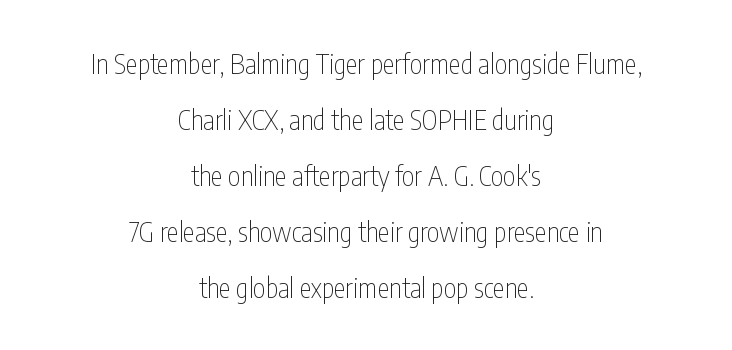
There is no visible air inserted between adjacent glyphs. Type without underlining. Style check: upright. Does the copy run flush right? No — it is centered line by line. Does the leading feel generous? Absolutely, it's lavish.
